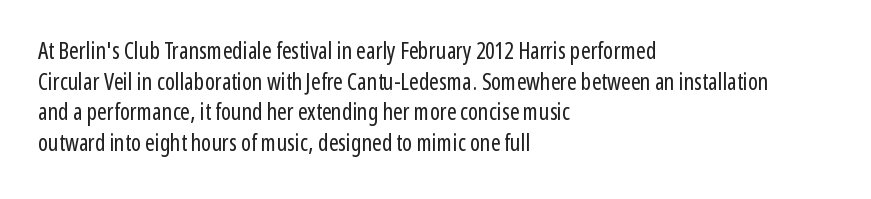
Q: Is the text bold? A: No.
Q: Is the text italic (slanted)? A: No, it is upright.
Q: Is the text underlined? A: No.
Q: How is the paragraph aligned? A: Left-aligned.
Q: Is the spacing between letters normal or unusually wide? A: Normal.
Q: Is the spacing between lines tight, normal or loose? A: Normal.
